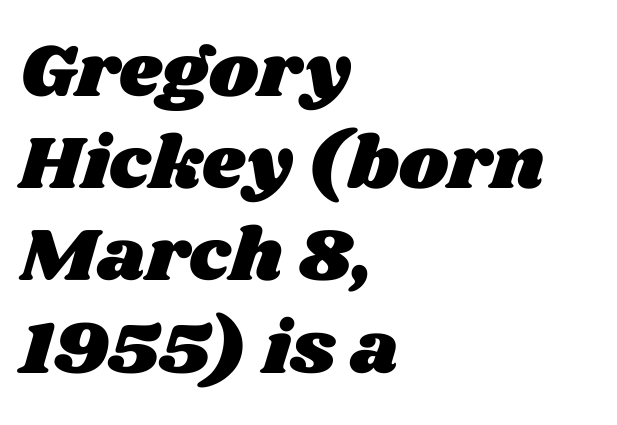
Each word holds together tightly as a unit, with standard inter-letter gaps. This sample has the flowing, uneven cadence of proportional lettering. Does the copy run flush right? No — it runs flush left. A bare baseline throughout the passage.
